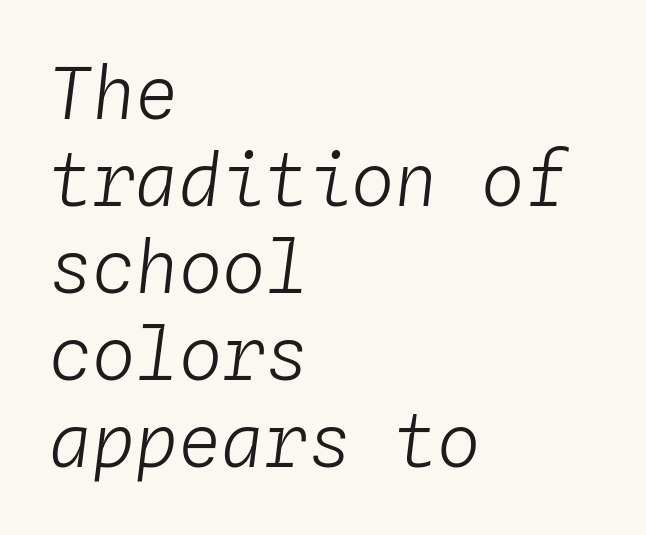
{"italic": "yes", "lean": "right", "slant_degrees": 4, "bold": "no", "weight": "light", "width": "normal", "stroke_contrast": "low", "x_height": "medium", "monospaced": "yes", "underline": "no", "align": "left", "line_spacing_ratio": 1.21, "letter_spacing": "normal", "letter_spacing_em": 0.0, "glyph_px": 72}
